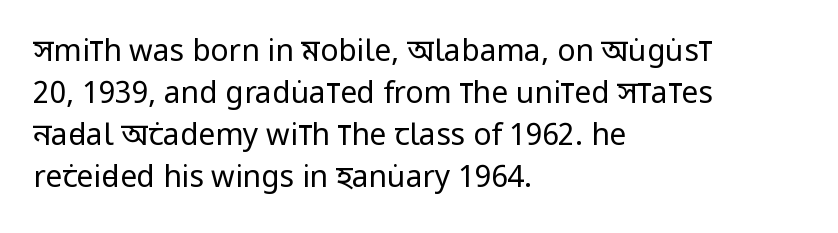
The zone under the glyphs is completely vacant. Rendered with straight, roman letterforms. Each letter keeps its own natural width here, so spacing adapts to shape. Is there much room between lines? A standard amount, neither cramped nor airy.
